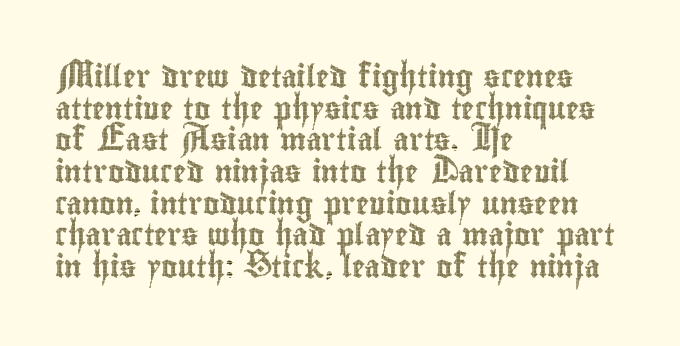
Q: Is the text italic (slanted)? A: No, it is upright.
Q: Is the text underlined? A: No.
Q: How is the paragraph aligned? A: Left-aligned.
Q: Is the spacing between letters normal or unusually wide? A: Normal.
Q: Is the spacing between lines tight, normal or loose? A: Normal.
